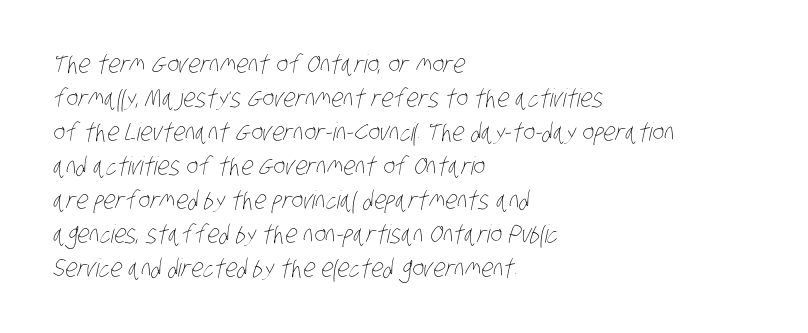
Q: Is the text bold? A: No.
Q: Is the text underlined? A: No.
Q: How is the paragraph aligned? A: Left-aligned.
Q: Is the spacing between letters normal or unusually wide? A: Normal.
Q: Is the spacing between lines tight, normal or loose? A: Normal.
